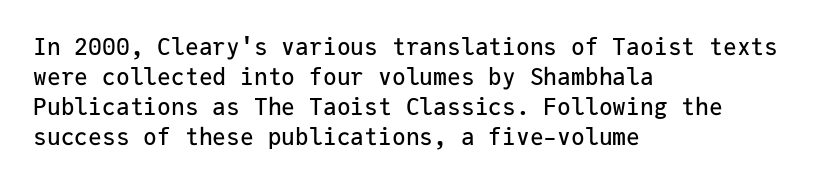
The ragged edge is on the right, which tells us the setting is flush left. What's the leading like? Ordinary, nothing unusual. Posture: straight, roman, zero tilt. The face used here is rendered with its standard letterfit. Letters rest on an invisible, unmarked baseline.
